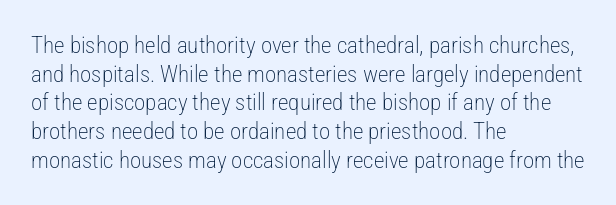
Q: Is the text bold? A: No.
Q: Is the text italic (slanted)? A: No, it is upright.
Q: Is the text underlined? A: No.
Q: How is the paragraph aligned? A: Left-aligned.
Q: Is the spacing between letters normal or unusually wide? A: Normal.
Q: Is the spacing between lines tight, normal or loose? A: Normal.
